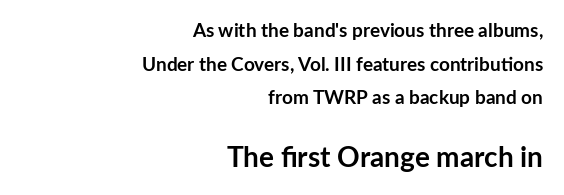
{"serif": "no", "italic": "no", "bold": "yes", "weight": "semibold", "width": "normal", "stroke_contrast": "low", "x_height": "medium", "monospaced": "no", "underline": "no", "align": "right", "line_spacing_ratio": 1.77, "letter_spacing": "normal", "letter_spacing_em": 0.0, "larger_block": "second", "size_ratio": 1.47, "glyph_px": 28}
